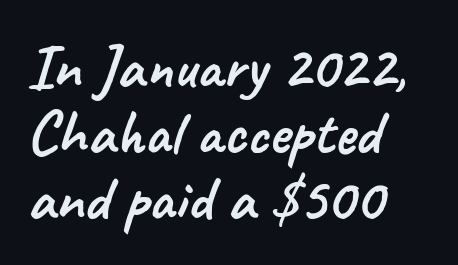
A sans-serif font was chosen for this passage. The letters advance in unequal steps, a hallmark of proportional type. Between one letter and the next there's only the usual sliver of space. Quick note: interline space is minimal. The space directly below the letters is spotless. A student would call this left alignment; a typographer would say flush left, rag right.
